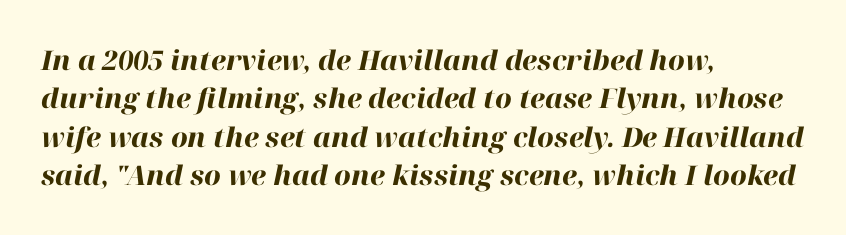
Q: Is the text bold? A: Yes.
Q: Is the text italic (slanted)? A: Yes, it leans right by about 12 degrees.
Q: Is the text underlined? A: No.
Q: How is the paragraph aligned? A: Left-aligned.
Q: Is the spacing between letters normal or unusually wide? A: Normal.
Q: Is the spacing between lines tight, normal or loose? A: Normal.
